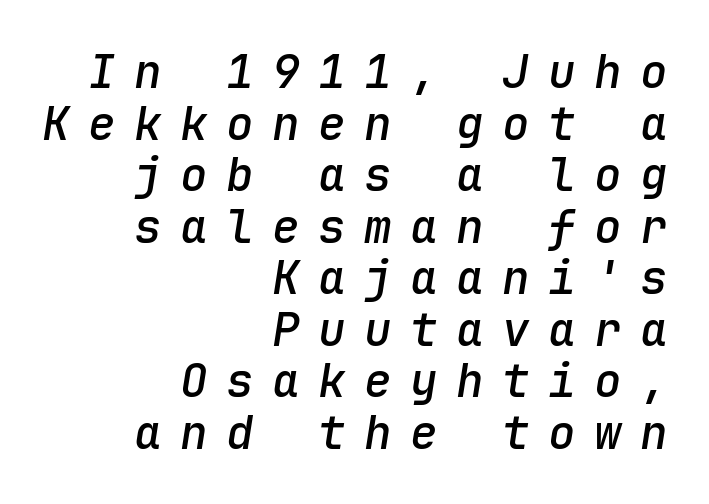
Q: Is the text bold? A: Semi-bold.
Q: Is the text italic (slanted)? A: Yes, it leans right by about 9 degrees.
Q: Is the text underlined? A: No.
Q: How is the paragraph aligned? A: Right-aligned.
Q: Is the spacing between letters normal or unusually wide? A: Unusually wide.
Q: Is the spacing between lines tight, normal or loose? A: Tight.
Q: Width (condensed, normal, or wide)? A: Normal.
Q: Stroke contrast? A: Low.
Q: x-height? A: Medium.
Q: Monospaced? A: Yes.
